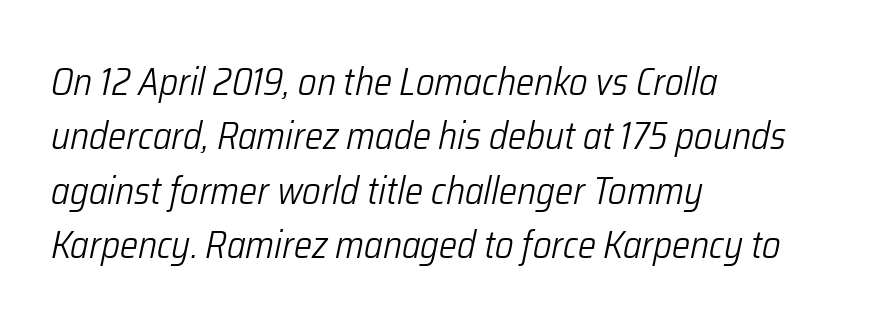
Nothing heavy about these letters — not bold at all. Tracking value appears to be zero — textbook default spacing. Baseline-to-baseline distance is the conventional proportion of letter height. These lines are rendered in a variable-pitch font. Each row of text sits above clean, open space. Line starts are locked; line ends wander.
